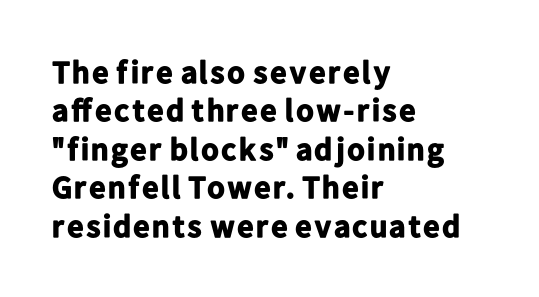
Each word holds together tightly as a unit, with standard inter-letter gaps. Strong, thick strokes mark this as bold type. The text was rendered using a sans face with plain stroke endings. Anything drawn beneath the words? Only blank space. Quick note: not italic, upright.
